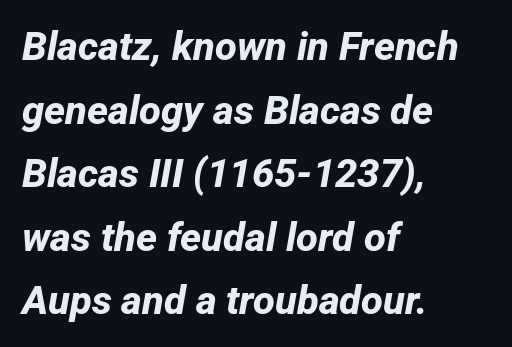
The letters advance in unequal steps, a hallmark of proportional type. A typesetter would label this face a sans. Descenders hang freely into open space. Inter-character spacing is left at the font's built-in metrics.
